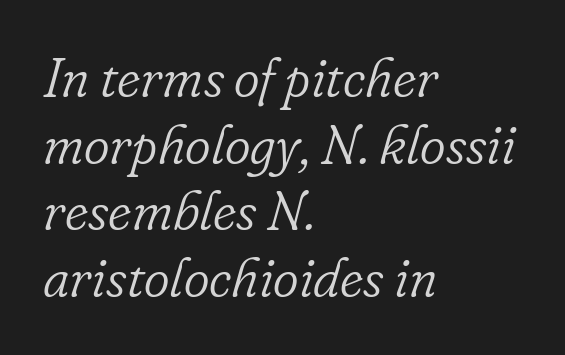
{"serif": "yes", "italic": "yes", "lean": "right", "slant_degrees": 16, "bold": "no", "weight": "light", "width": "normal", "stroke_contrast": "low", "x_height": "small", "monospaced": "no", "underline": "no", "align": "left", "line_spacing_ratio": 1.21, "letter_spacing": "normal", "letter_spacing_em": 0.0, "glyph_px": 55}
